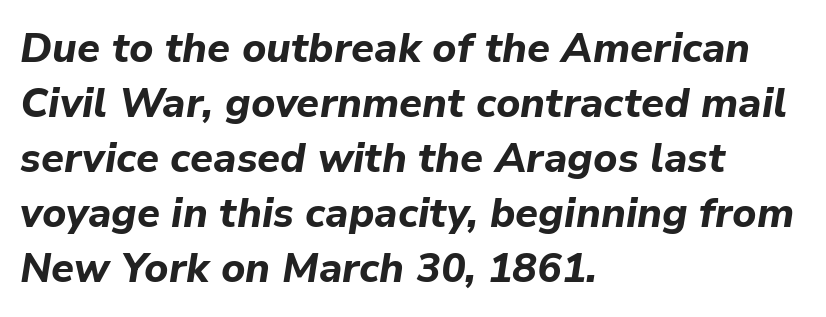
Q: Is the text bold? A: Yes.
Q: Is the text italic (slanted)? A: Yes, it leans right by about 9 degrees.
Q: Is the text underlined? A: No.
Q: How is the paragraph aligned? A: Left-aligned.
Q: Is the spacing between letters normal or unusually wide? A: Normal.
Q: Is the spacing between lines tight, normal or loose? A: Normal.
Q: Width (condensed, normal, or wide)? A: Normal.
Q: Stroke contrast? A: Low.
Q: x-height? A: Medium.
Q: Monospaced? A: No.
